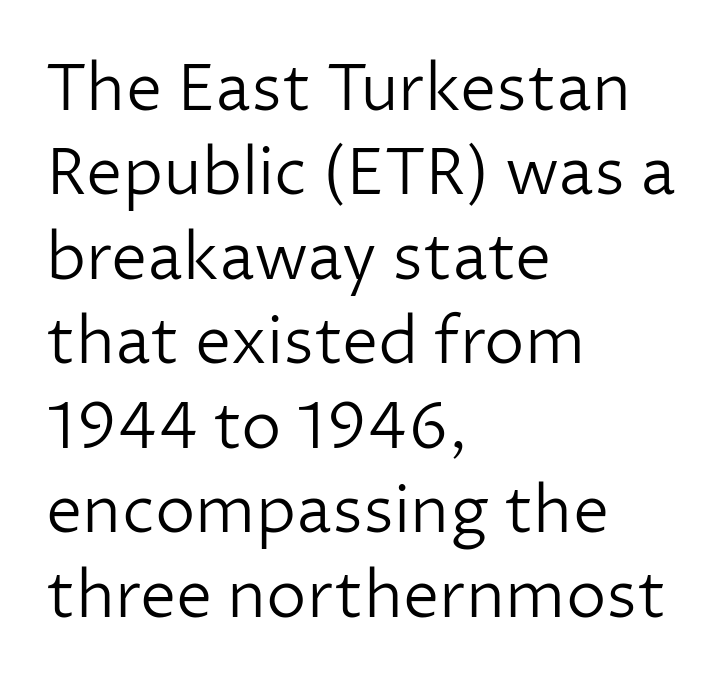
{"serif": "no", "italic": "no", "bold": "no", "weight": "light", "width": "normal", "stroke_contrast": "low", "x_height": "medium", "monospaced": "no", "underline": "no", "align": "left", "line_spacing": "normal", "line_spacing_ratio": 1.3, "letter_spacing": "normal", "letter_spacing_em": 0.0, "glyph_px": 65}
